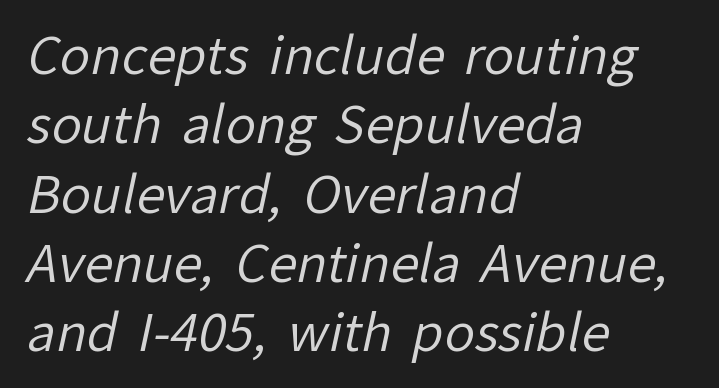
{"serif": "no", "bold": "no", "weight": "regular", "width": "normal", "stroke_contrast": "low", "x_height": "medium", "monospaced": "no", "underline": "no", "align": "left", "line_spacing": "normal", "line_spacing_ratio": 1.36, "letter_spacing": "normal", "letter_spacing_em": 0.0, "glyph_px": 51}
